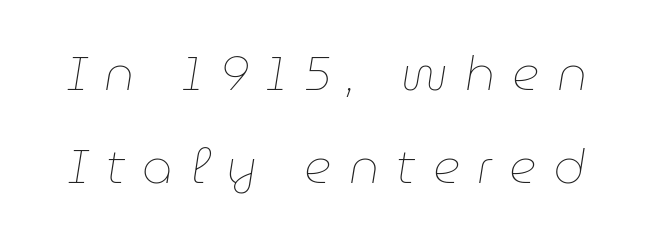
Does extra space separate the letters? Yes, quite a lot of it. Weight class: somewhere from thin through regular. Leading is clearly above the norm, producing a sparse column. The specimen omits any rule beneath the text block's lines. Slant detected: the letters are inclined. Character widths vary here, with narrow letters taking less room than wide ones.
